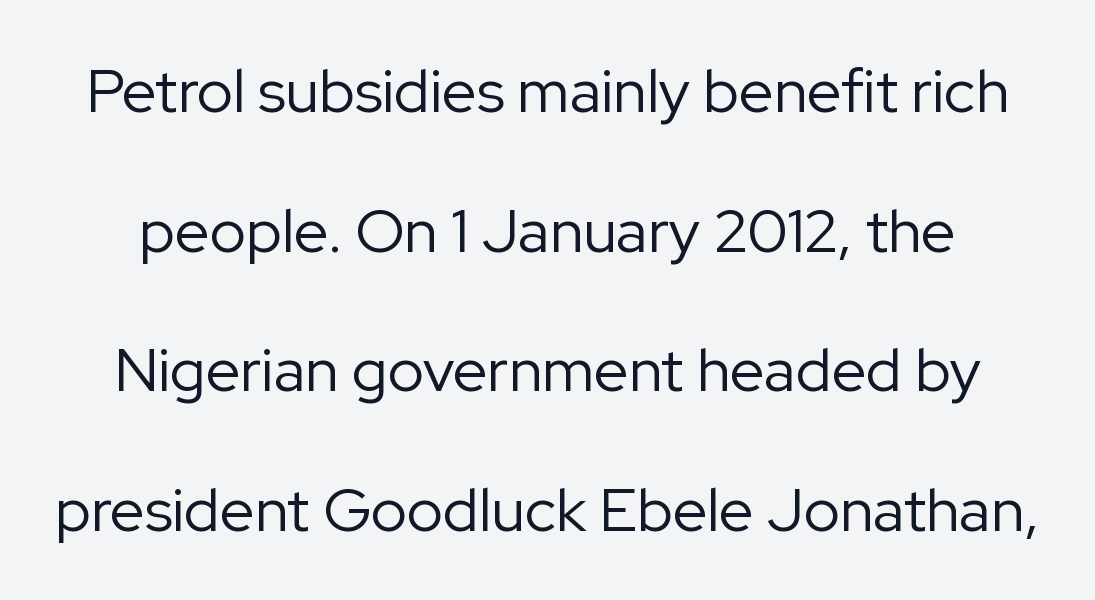
Q: Is the text bold? A: No.
Q: Is the text italic (slanted)? A: No, it is upright.
Q: Is the typeface a serif or a sans-serif typeface? A: Sans-serif.
Q: Is the text underlined? A: No.
Q: Is the spacing between letters normal or unusually wide? A: Normal.
Q: Is the spacing between lines tight, normal or loose? A: Loose.
Q: Width (condensed, normal, or wide)? A: Normal.
Q: Stroke contrast? A: Low.
Q: x-height? A: Medium.
Q: Monospaced? A: No.
